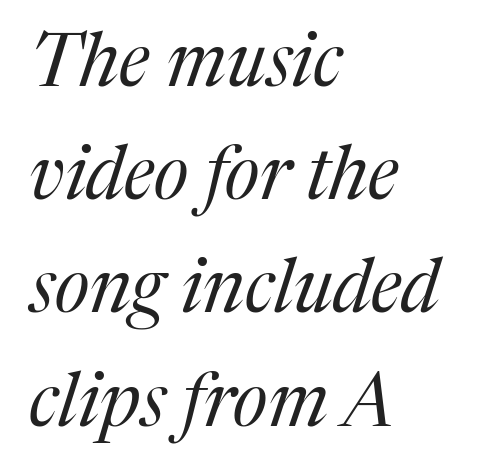
Q: Is the text bold? A: No.
Q: Is the text italic (slanted)? A: Yes, it leans right by about 17 degrees.
Q: Is the typeface a serif or a sans-serif typeface? A: Serif.
Q: Is the text underlined? A: No.
Q: How is the paragraph aligned? A: Left-aligned.
Q: Is the spacing between letters normal or unusually wide? A: Normal.
Q: Is the spacing between lines tight, normal or loose? A: Normal.
Q: Width (condensed, normal, or wide)? A: Normal.
Q: Stroke contrast? A: Medium.
Q: x-height? A: Medium.
Q: Monospaced? A: No.
